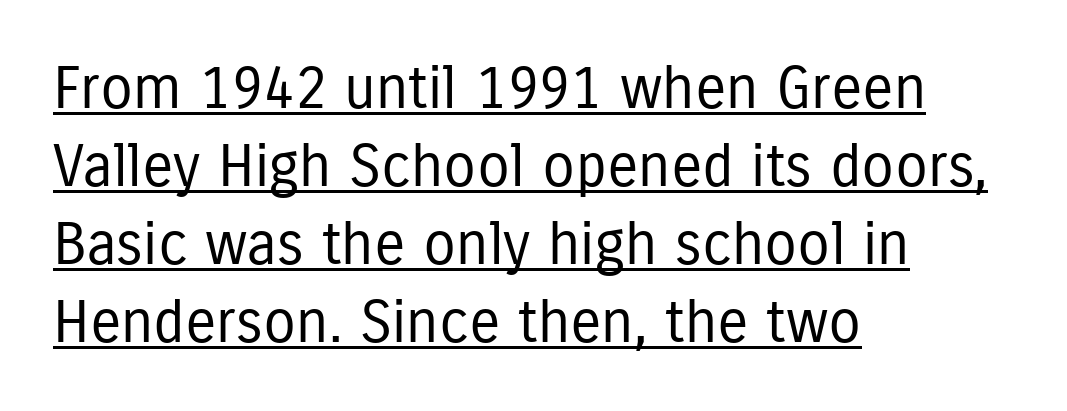
Q: Is the text bold? A: No.
Q: Is the text italic (slanted)? A: No, it is upright.
Q: Is the typeface a serif or a sans-serif typeface? A: Sans-serif.
Q: Is the text underlined? A: Yes.
Q: How is the paragraph aligned? A: Left-aligned.
Q: Is the spacing between letters normal or unusually wide? A: Normal.
Q: Is the spacing between lines tight, normal or loose? A: Normal.
Q: Width (condensed, normal, or wide)? A: Condensed.
Q: Stroke contrast? A: Low.
Q: x-height? A: Medium.
Q: Monospaced? A: No.
